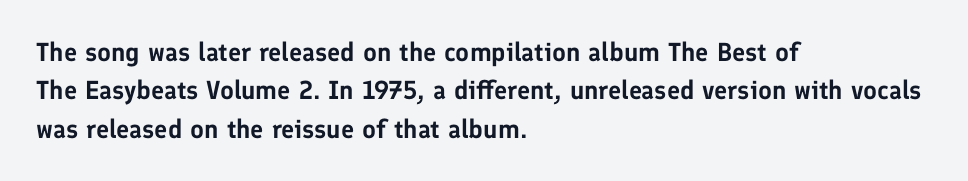
{"italic": "no", "underline": "no", "align": "left", "line_spacing": "normal", "line_spacing_ratio": 1.48, "letter_spacing": "normal", "letter_spacing_em": 0.0, "glyph_px": 26}
